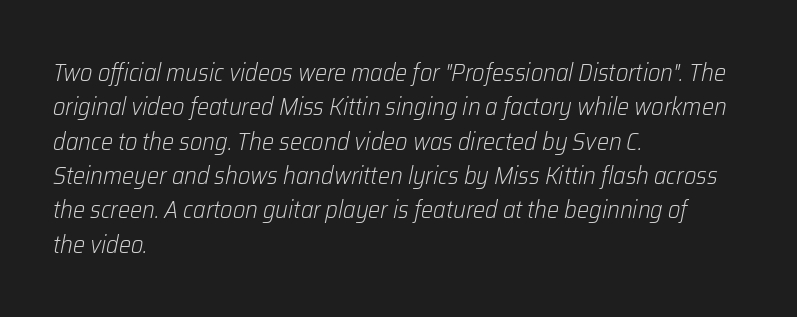
A light-to-regular cut is what we see here. Look at the tracking — it's just the regular setting, nothing added. Is there much room between lines? A standard amount, neither cramped nor airy. These lines were composed using italics.
